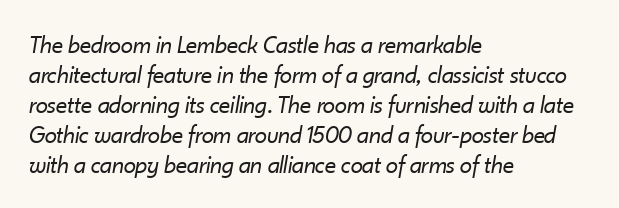
A student would call this left alignment; a typographer would say flush left, rag right. This is oblique type, the kind used for emphasis or titles. Standard letterfit; no display-style spreading of the glyphs. The area under the type is left untouched.
